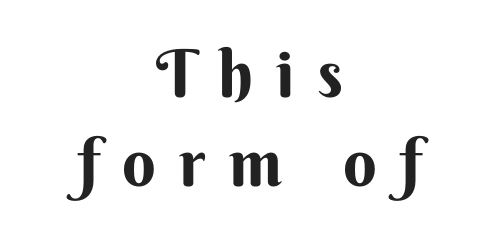
Q: Is the text bold? A: Yes.
Q: Is the text italic (slanted)? A: No, it is upright.
Q: Is the typeface a serif or a sans-serif typeface? A: Sans-serif.
Q: Is the text underlined? A: No.
Q: How is the paragraph aligned? A: Centered.
Q: Is the spacing between letters normal or unusually wide? A: Unusually wide.
Q: Is the spacing between lines tight, normal or loose? A: Normal.
Q: Width (condensed, normal, or wide)? A: Normal.
Q: Stroke contrast? A: Medium.
Q: x-height? A: Small.
Q: Monospaced? A: No.
